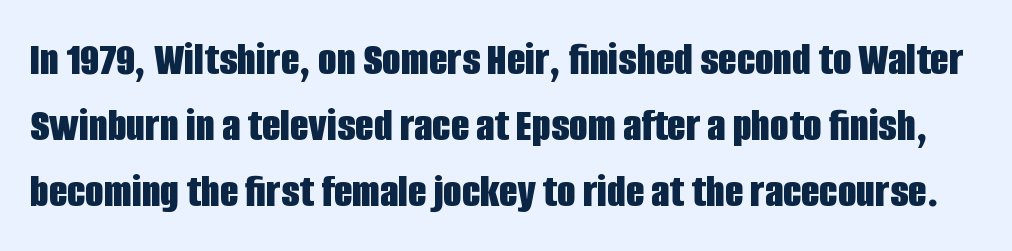
Q: Is the text bold? A: Yes.
Q: Is the text italic (slanted)? A: No, it is upright.
Q: Is the typeface a serif or a sans-serif typeface? A: Sans-serif.
Q: Is the text underlined? A: No.
Q: Is the spacing between letters normal or unusually wide? A: Normal.
Q: Is the spacing between lines tight, normal or loose? A: Normal.
Q: Width (condensed, normal, or wide)? A: Condensed.
Q: Stroke contrast? A: Low.
Q: x-height? A: Large.
Q: Monospaced? A: No.
